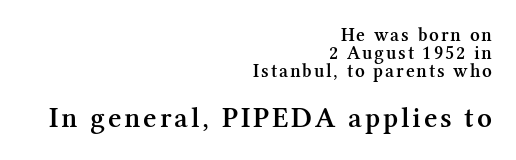
The image shows 29 px semibold serif type, upright; set right-aligned, tight line spacing (0.95x), not underlined; the second (bottom) block is 1.53x larger; medium stroke contrast and a medium x-height.
